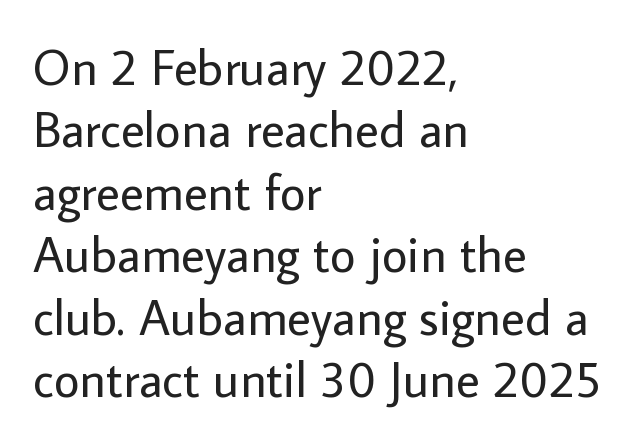
Q: Is the text bold? A: No.
Q: Is the text italic (slanted)? A: No, it is upright.
Q: Is the typeface a serif or a sans-serif typeface? A: Sans-serif.
Q: Is the text underlined? A: No.
Q: How is the paragraph aligned? A: Left-aligned.
Q: Is the spacing between letters normal or unusually wide? A: Normal.
Q: Is the spacing between lines tight, normal or loose? A: Normal.
Q: Width (condensed, normal, or wide)? A: Normal.
Q: Stroke contrast? A: Low.
Q: x-height? A: Medium.
Q: Monospaced? A: No.
